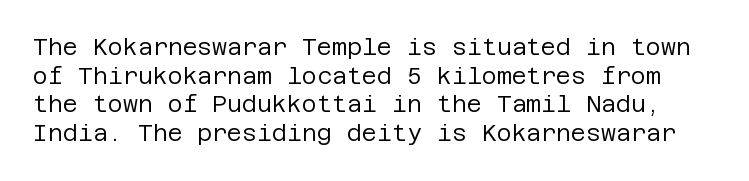
Q: Is the text bold? A: No.
Q: Is the text italic (slanted)? A: No, it is upright.
Q: Is the text underlined? A: No.
Q: Is the spacing between letters normal or unusually wide? A: Normal.
Q: Is the spacing between lines tight, normal or loose? A: Normal.
